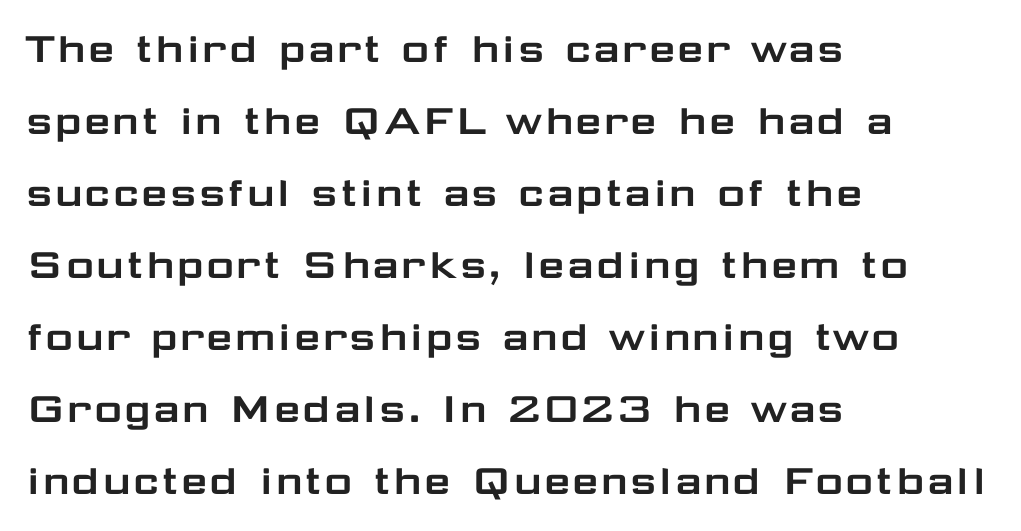
Q: Is the text italic (slanted)? A: No, it is upright.
Q: Is the typeface a serif or a sans-serif typeface? A: Sans-serif.
Q: Is the text underlined? A: No.
Q: How is the paragraph aligned? A: Left-aligned.
Q: Is the spacing between letters normal or unusually wide? A: Normal.
Q: Is the spacing between lines tight, normal or loose? A: Normal.
Q: Width (condensed, normal, or wide)? A: Wide.
Q: Stroke contrast? A: Low.
Q: x-height? A: Medium.
Q: Monospaced? A: No.
